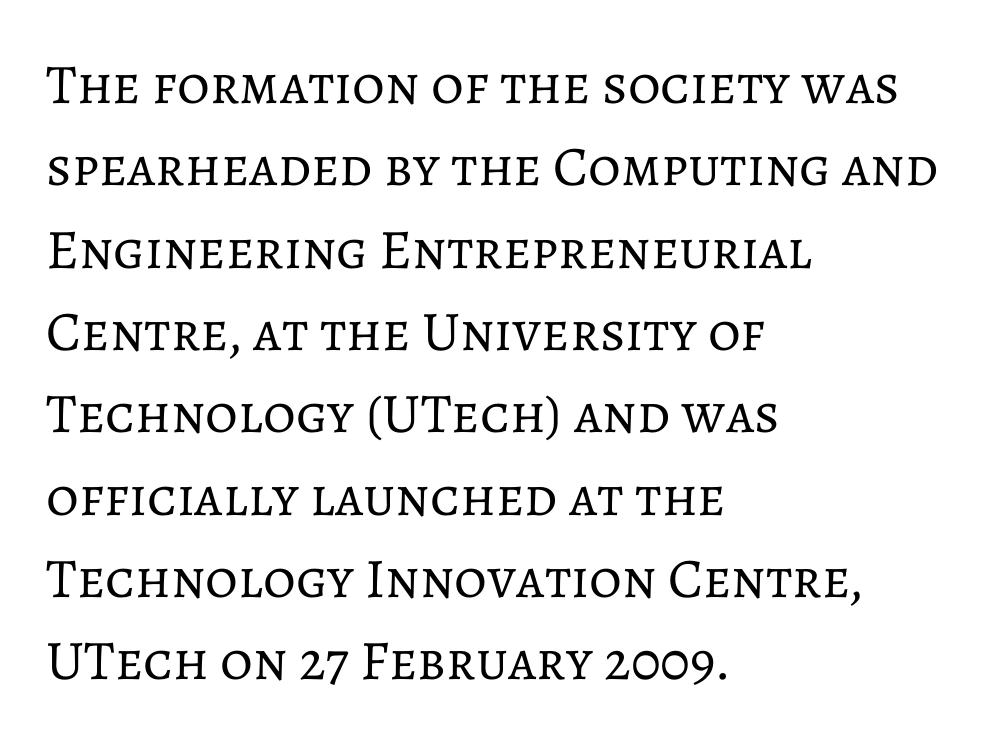
The image shows 56 px regular-weight type, upright; set left-aligned, normal line spacing (1.47x), normal letter spacing, not underlined; low stroke contrast and a medium x-height.
